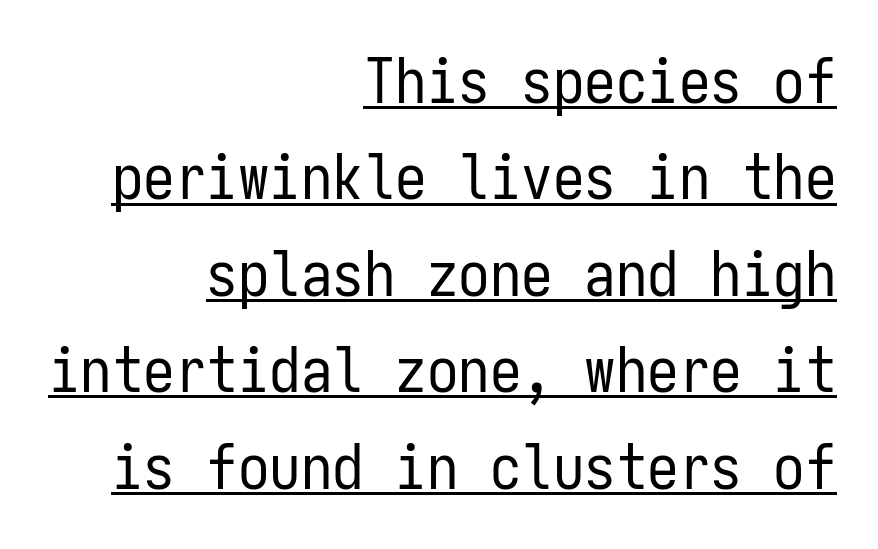
The image shows 63 px regular-weight, condensed sans-serif type, upright, monospaced; set right-aligned, normal line spacing (1.53x), normal letter spacing, underlined; low stroke contrast and a medium x-height.
